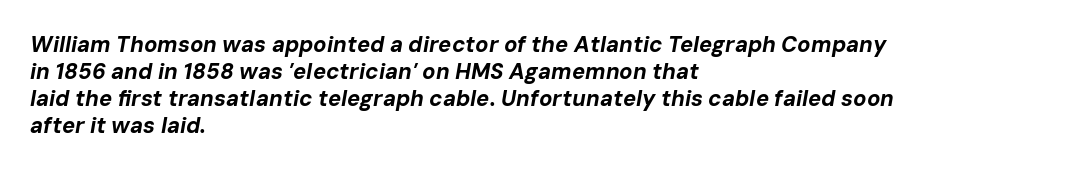
Q: Is the text bold? A: Yes.
Q: Is the text italic (slanted)? A: Yes, it leans right by about 10 degrees.
Q: Is the text underlined? A: No.
Q: How is the paragraph aligned? A: Left-aligned.
Q: Is the spacing between letters normal or unusually wide? A: Normal.
